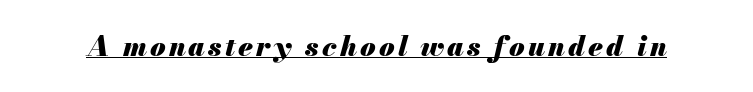
{"italic": "yes", "lean": "right", "slant_degrees": 13, "bold": "yes", "weight": "heavy", "width": "normal", "stroke_contrast": "medium", "x_height": "small", "monospaced": "no", "underline": "yes", "glyph_px": 28}
